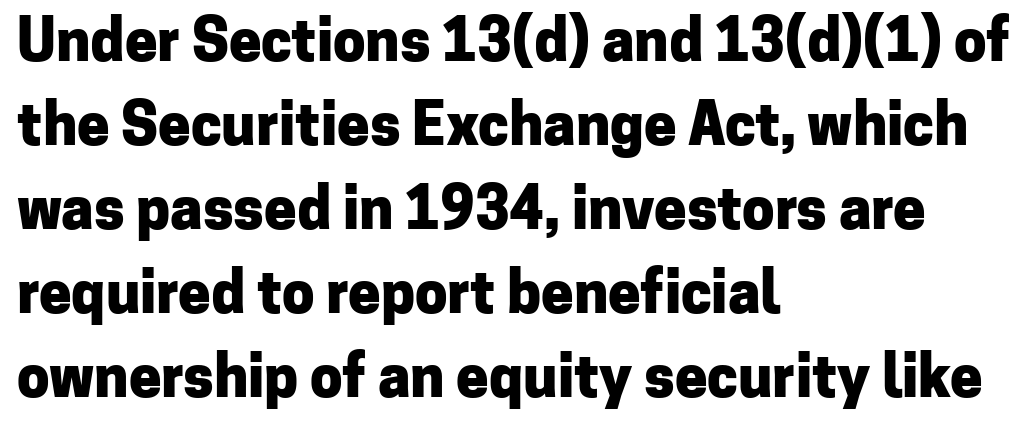
Q: Is the text bold? A: Yes.
Q: Is the text italic (slanted)? A: No, it is upright.
Q: Is the typeface a serif or a sans-serif typeface? A: Sans-serif.
Q: Is the text underlined? A: No.
Q: How is the paragraph aligned? A: Left-aligned.
Q: Is the spacing between letters normal or unusually wide? A: Normal.
Q: Is the spacing between lines tight, normal or loose? A: Normal.
Q: Width (condensed, normal, or wide)? A: Normal.
Q: Stroke contrast? A: Low.
Q: x-height? A: Medium.
Q: Monospaced? A: No.
